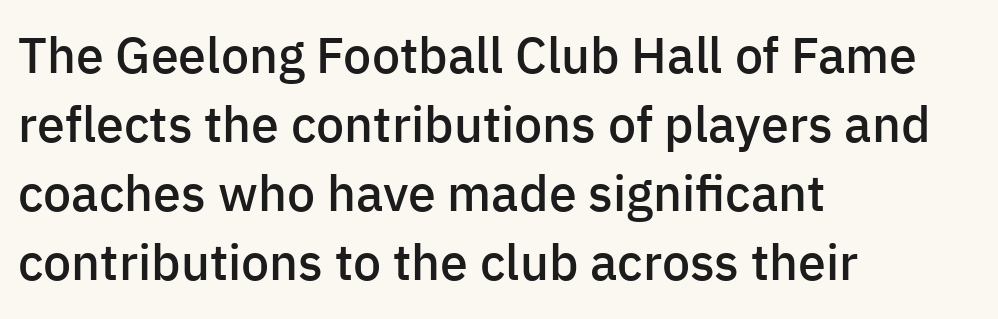
The line-height multiplier appears to be the usual default. The text was rendered using a sans face with plain stroke endings. Strokes here are thickened, but only to semibold level. Students, note that the glyphs here touch the page at normal intervals.
